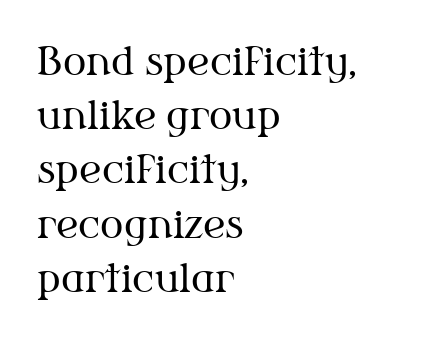
{"serif": "yes", "italic": "no", "bold": "no", "weight": "regular", "width": "normal", "stroke_contrast": "medium", "x_height": "medium", "monospaced": "no", "underline": "no", "align": "left", "line_spacing": "normal", "line_spacing_ratio": 1.39, "letter_spacing": "normal", "letter_spacing_em": 0.0, "glyph_px": 39}
